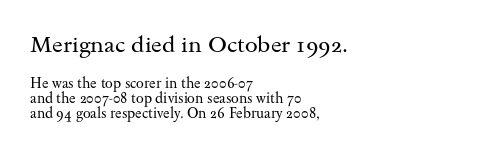
{"italic": "no", "bold": "no", "underline": "no", "align": "left", "line_spacing": "tight", "line_spacing_ratio": 1.1, "letter_spacing": "normal", "letter_spacing_em": 0.0, "larger_block": "first", "size_ratio": 1.64, "glyph_px": 23}
